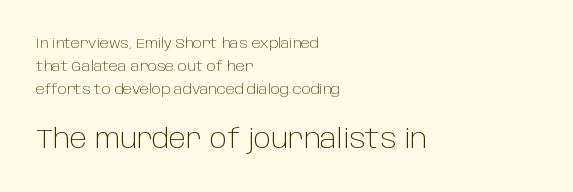
Glyph-to-glyph distance matches everyday printed text. The vertical gap from one line to the next is medium. The typeface has the unassuming heft of standard copy or less. A typesetter would mark this as roman, not italic.
